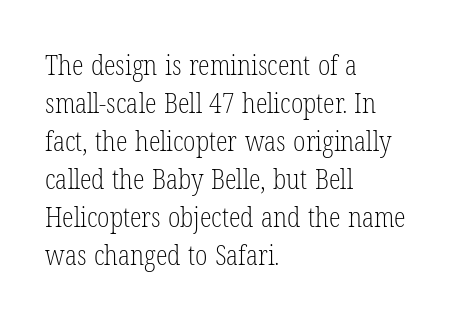
The image shows 27 px text type, upright; set left-aligned, normal line spacing (1.41x), normal letter spacing, not underlined.
